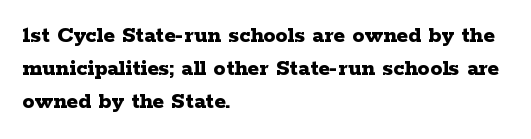
These lines keep a tight, regular rhythm from letter to letter. Heavy-handed strokes throughout: this text is bold. A normal amount of white space separates one row of letters from the next. The font's upright variant was chosen for this text. The string is rendered with underlining switched off. Which margin do the lines hug? The left one — the right edge is uneven.
